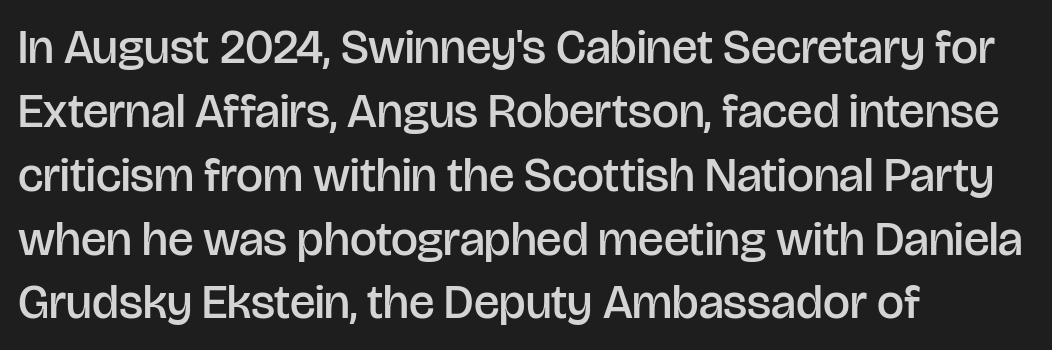
{"serif": "no", "italic": "no", "bold": "semi", "weight": "semibold", "width": "normal", "stroke_contrast": "low", "x_height": "large", "monospaced": "no", "underline": "no", "align": "left", "line_spacing": "normal", "line_spacing_ratio": 1.33, "letter_spacing": "normal", "letter_spacing_em": 0.0, "glyph_px": 48}
